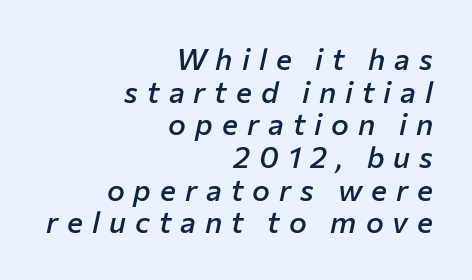
Every row of glyphs terminates at an identical x-position on the right. The text carries the slant typical of an italic or oblique font. The sample has been set in demibold, a notch under bold. Rule under the text: the space is simply empty.
